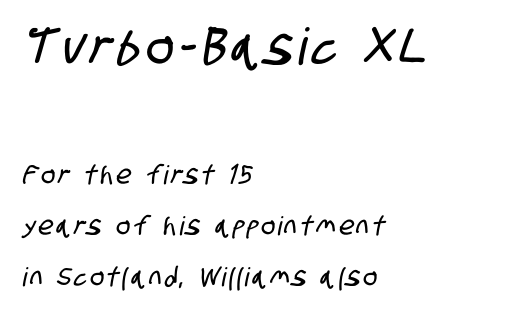
Q: Is the typeface a serif or a sans-serif typeface? A: Sans-serif.
Q: Is the text underlined? A: No.
Q: How is the paragraph aligned? A: Left-aligned.
Q: Is the spacing between lines tight, normal or loose? A: Loose.
Q: Which block of text is set in a larger size, the first (top) or the second (bottom)? A: The first (top) one.
Q: Width (condensed, normal, or wide)? A: Condensed.
Q: Stroke contrast? A: Low.
Q: x-height? A: Large.
Q: Monospaced? A: No.
